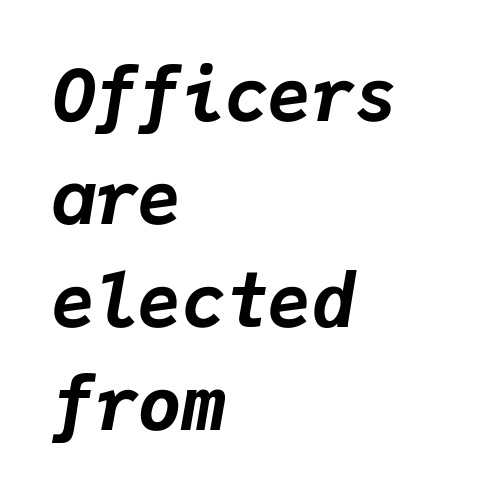
The rendering uses typewriter-style spacing with identical character cells. Spacing between characters is what you'd get straight out of the box. Beneath every word, the page is bare. This is oblique type, the kind used for emphasis or titles. Does the leading feel generous? No, just average. Horizontal alignment here is leftward, the default for most running prose.
